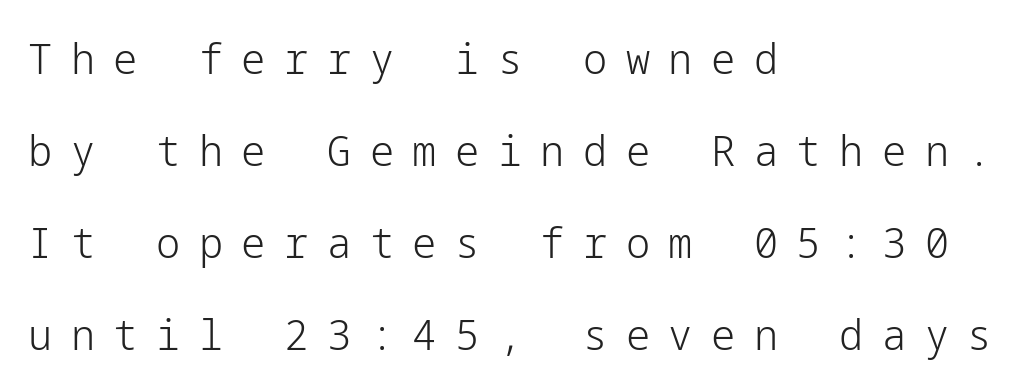
{"serif": "no", "italic": "no", "bold": "no", "weight": "light", "width": "normal", "stroke_contrast": "low", "x_height": "medium", "underline": "no", "align": "left", "line_spacing": "loose", "line_spacing_ratio": 2.14, "letter_spacing": "wide", "letter_spacing_em": 0.43, "glyph_px": 43}
